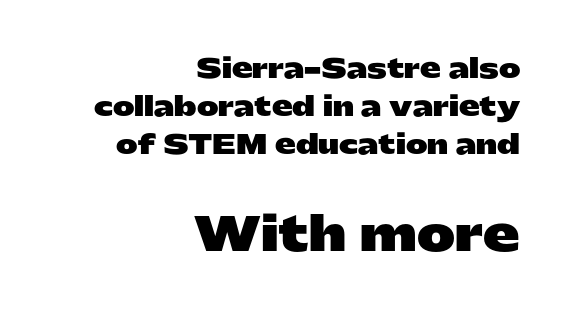
Q: Is the text bold? A: Yes.
Q: Is the text italic (slanted)? A: No, it is upright.
Q: Is the typeface a serif or a sans-serif typeface? A: Sans-serif.
Q: Is the text underlined? A: No.
Q: How is the paragraph aligned? A: Right-aligned.
Q: Is the spacing between letters normal or unusually wide? A: Normal.
Q: Is the spacing between lines tight, normal or loose? A: Normal.
Q: Which block of text is set in a larger size, the first (top) or the second (bottom)? A: The second (bottom) one.
Q: Width (condensed, normal, or wide)? A: Wide.
Q: Stroke contrast? A: Low.
Q: x-height? A: Medium.
Q: Monospaced? A: No.
